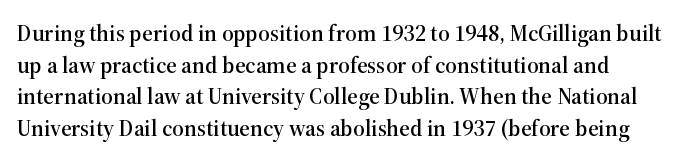
The image shows 23 px text type, upright; set left-aligned, normal line spacing (1.38x), normal letter spacing, not underlined.
